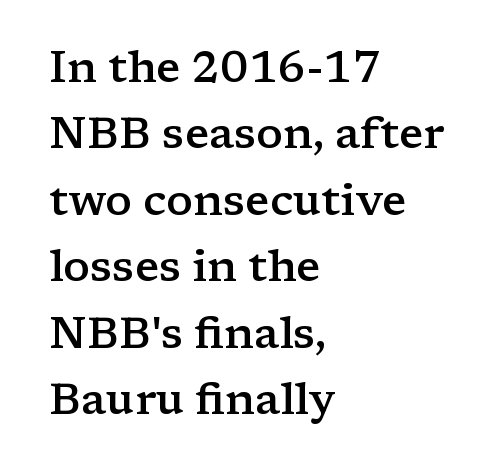
{"serif": "yes", "italic": "no", "bold": "semi", "weight": "semibold", "width": "wide", "stroke_contrast": "low", "x_height": "medium", "monospaced": "no", "underline": "no", "align": "left", "line_spacing": "normal", "line_spacing_ratio": 1.51, "letter_spacing": "normal", "letter_spacing_em": 0.0, "glyph_px": 44}
